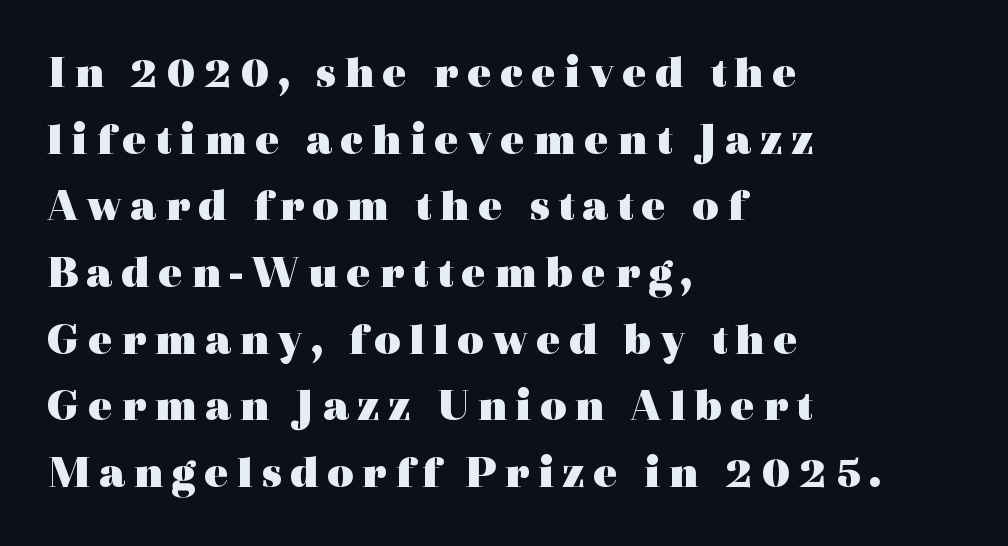
{"serif": "yes", "italic": "no", "bold": "yes", "weight": "heavy", "width": "wide", "x_height": "medium", "monospaced": "no", "underline": "no", "align": "left", "line_spacing": "normal", "line_spacing_ratio": 1.45, "glyph_px": 46}
